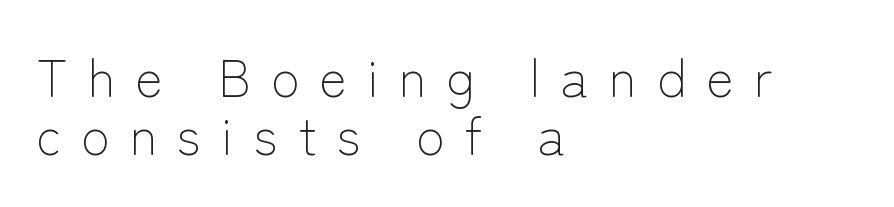
Q: Is the text bold? A: No.
Q: Is the text italic (slanted)? A: No, it is upright.
Q: Is the typeface a serif or a sans-serif typeface? A: Sans-serif.
Q: Is the text underlined? A: No.
Q: How is the paragraph aligned? A: Left-aligned.
Q: Is the spacing between letters normal or unusually wide? A: Unusually wide.
Q: Is the spacing between lines tight, normal or loose? A: Tight.
Q: Width (condensed, normal, or wide)? A: Normal.
Q: Stroke contrast? A: Low.
Q: x-height? A: Medium.
Q: Monospaced? A: No.
